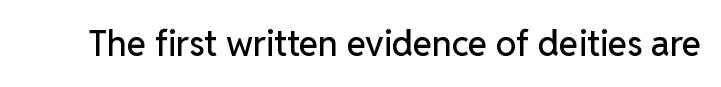
Q: Is the text italic (slanted)? A: No, it is upright.
Q: Is the typeface a serif or a sans-serif typeface? A: Sans-serif.
Q: Is the text underlined? A: No.
Q: Is the spacing between letters normal or unusually wide? A: Normal.
Q: Width (condensed, normal, or wide)? A: Normal.
Q: Stroke contrast? A: Low.
Q: x-height? A: Medium.
Q: Monospaced? A: No.
